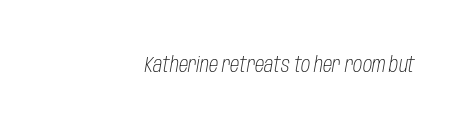
Honestly, the letter spacing is just normal — you wouldn't notice it. The specimen reads as italic at a glance. On a weight scale, this lands at 450 or below. The zone under the glyphs is completely vacant.
